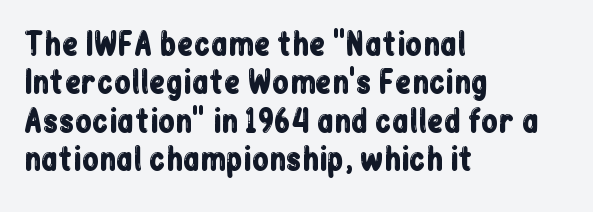
Visually the block forms a straight wall on the left and a jagged coastline on the right. Proportional: the letters do not fall into vertical columns. Characters remain perfectly vertical along every line. The gap between lines stays unmarked. Honestly, the letter spacing is just normal — you wouldn't notice it.
